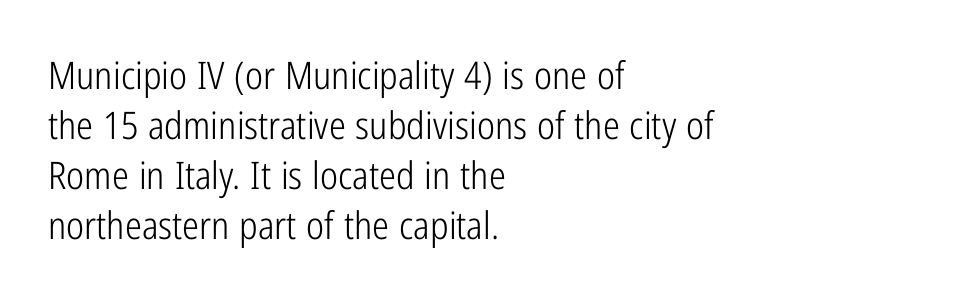
Q: Is the text bold? A: No.
Q: Is the text italic (slanted)? A: No, it is upright.
Q: Is the typeface a serif or a sans-serif typeface? A: Sans-serif.
Q: Is the text underlined? A: No.
Q: How is the paragraph aligned? A: Left-aligned.
Q: Is the spacing between letters normal or unusually wide? A: Normal.
Q: Is the spacing between lines tight, normal or loose? A: Normal.
Q: Width (condensed, normal, or wide)? A: Condensed.
Q: Stroke contrast? A: Low.
Q: x-height? A: Medium.
Q: Monospaced? A: No.
